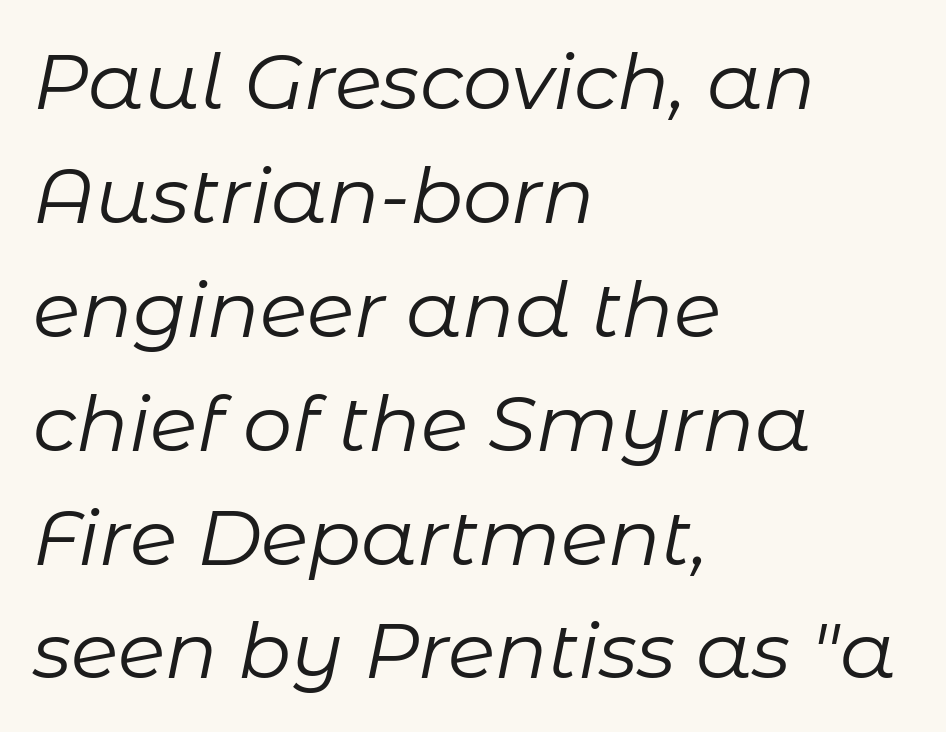
{"italic": "yes", "lean": "right", "slant_degrees": 11, "bold": "no", "weight": "regular", "width": "normal", "stroke_contrast": "low", "x_height": "medium", "monospaced": "no", "underline": "no", "align": "left", "line_spacing": "normal", "line_spacing_ratio": 1.46, "letter_spacing": "normal", "letter_spacing_em": 0.0, "glyph_px": 78}
